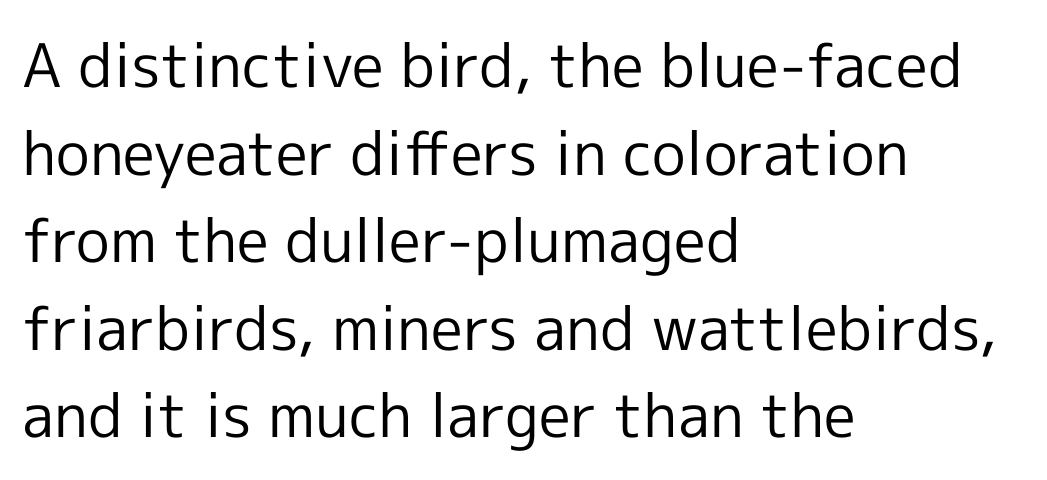
The image shows 60 px regular-weight sans-serif type, upright; set left-aligned, normal line spacing (1.46x), normal letter spacing, not underlined; a medium x-height.
